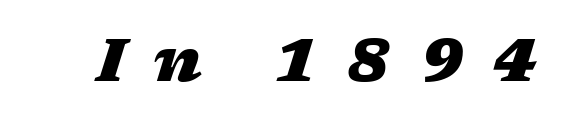
Q: Is the text bold? A: Yes.
Q: Is the text italic (slanted)? A: Yes, it leans right by about 17 degrees.
Q: Is the text underlined? A: No.
Q: Is the spacing between letters normal or unusually wide? A: Unusually wide.
Q: Width (condensed, normal, or wide)? A: Wide.
Q: Stroke contrast? A: Low.
Q: x-height? A: Medium.
Q: Monospaced? A: No.
